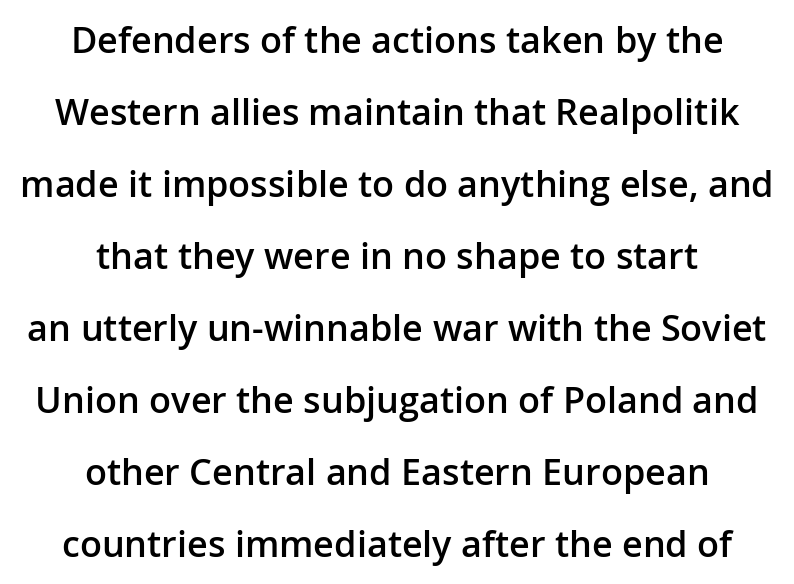
The image shows 36 px semibold sans-serif type, upright; set centered, loose line spacing (2.0x), normal letter spacing, not underlined; low stroke contrast and a medium x-height.
